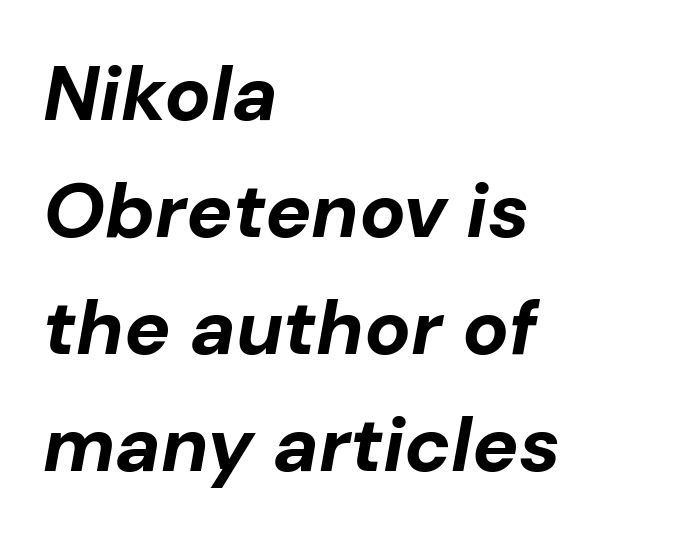
{"italic": "yes", "lean": "right", "slant_degrees": 10, "bold": "yes", "weight": "bold", "width": "normal", "stroke_contrast": "low", "x_height": "medium", "monospaced": "no", "underline": "no", "align": "left", "line_spacing": "normal", "line_spacing_ratio": 1.52, "letter_spacing": "normal", "letter_spacing_em": 0.0, "glyph_px": 77}
